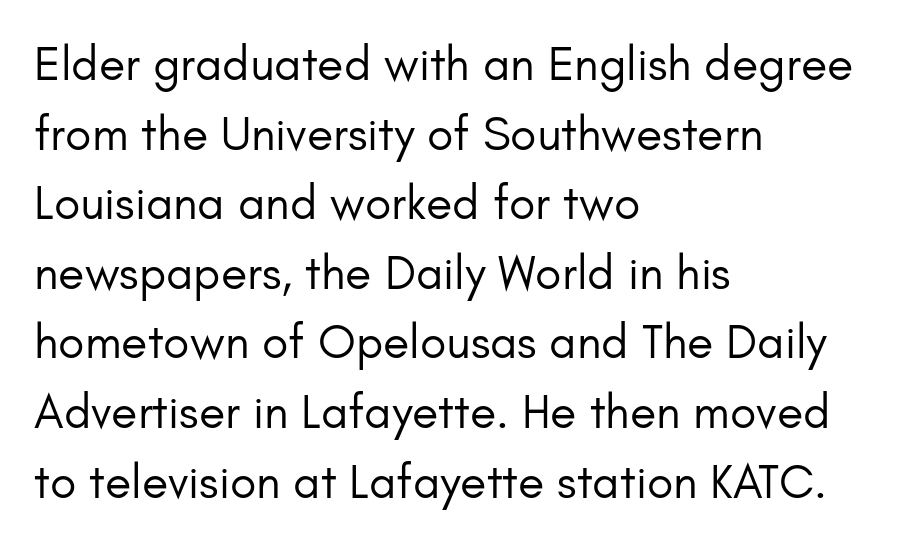
The image shows 48 px regular-weight sans-serif type, upright; set left-aligned, normal line spacing (1.45x), normal letter spacing, not underlined; low stroke contrast and a small x-height.
